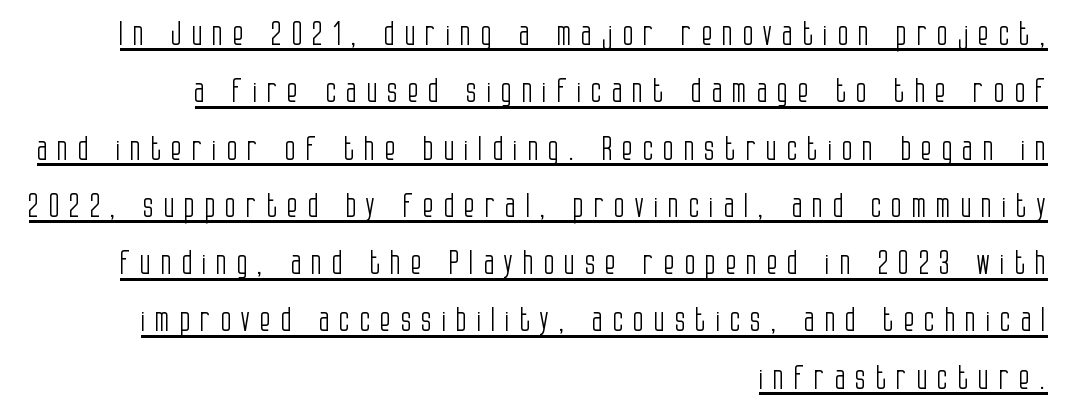
{"serif": "no", "italic": "no", "bold": "no", "weight": "light", "width": "condensed", "stroke_contrast": "low", "x_height": "large", "monospaced": "no", "underline": "yes", "align": "right", "line_spacing_ratio": 1.79, "letter_spacing": "wide", "letter_spacing_em": 0.3, "glyph_px": 32}
